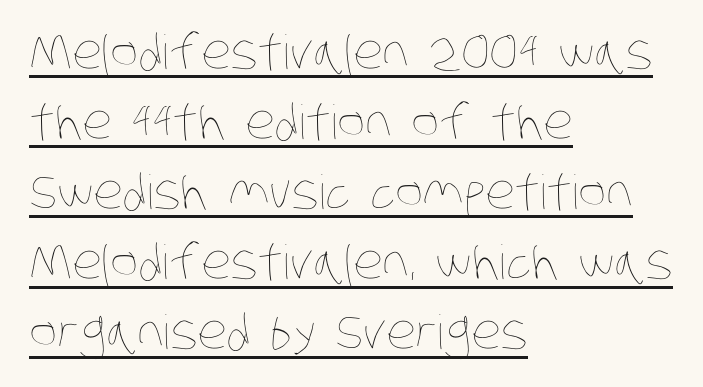
Letters have the restrained weight of plain body copy at most. One glance says typical: line gaps are just what's usual. Which margin do the lines hug? The left one — the right edge is uneven. The glyphs are accompanied by a horizontal stroke just below them. Is the letter spacing exaggerated? No — it looks like the ordinary default.
